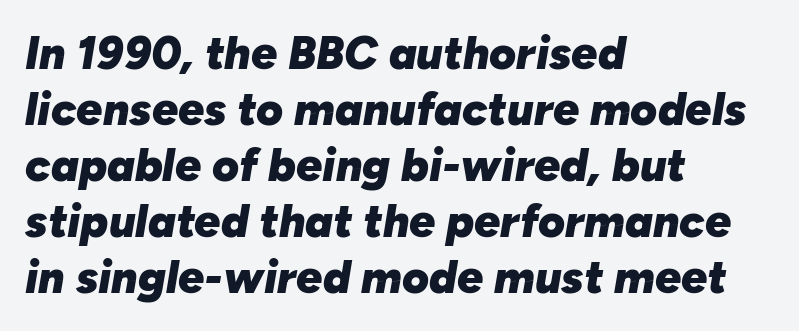
{"italic": "yes", "lean": "right", "slant_degrees": 10, "bold": "yes", "weight": "heavy", "width": "normal", "stroke_contrast": "low", "x_height": "medium", "monospaced": "no", "underline": "no", "align": "left", "line_spacing_ratio": 1.22, "letter_spacing": "normal", "letter_spacing_em": 0.0, "glyph_px": 46}
